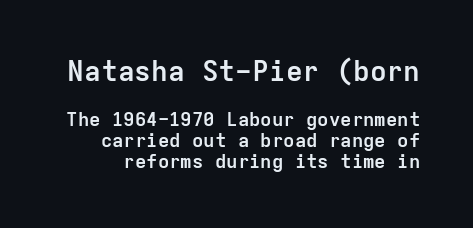
The image shows 28 px semibold sans-serif type, upright, monospaced; set tight line spacing (1.12x), normal letter spacing, not underlined; the first (top) block is 1.47x larger; low stroke contrast and a medium x-height.
